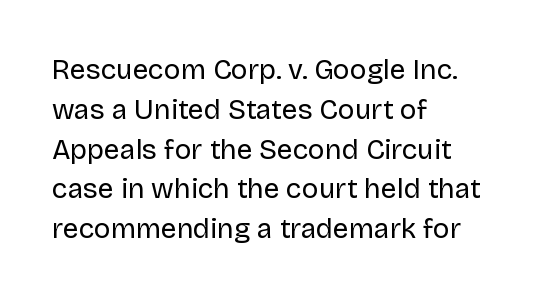
The image shows 28 px regular-weight sans-serif type, upright; set left-aligned, normal line spacing (1.42x), normal letter spacing, not underlined; low stroke contrast and a large x-height.
